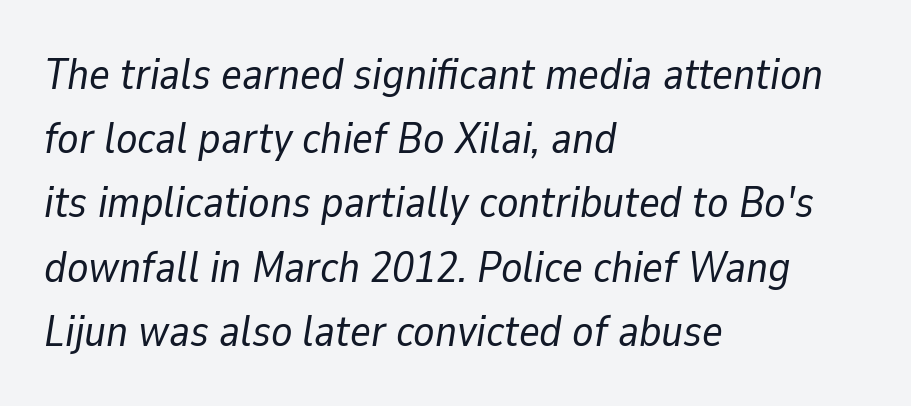
{"italic": "yes", "lean": "right", "slant_degrees": 9, "bold": "no", "weight": "regular", "width": "normal", "stroke_contrast": "low", "x_height": "medium", "monospaced": "no", "underline": "no", "align": "left", "line_spacing": "normal", "line_spacing_ratio": 1.46, "letter_spacing": "normal", "letter_spacing_em": 0.0, "glyph_px": 44}
